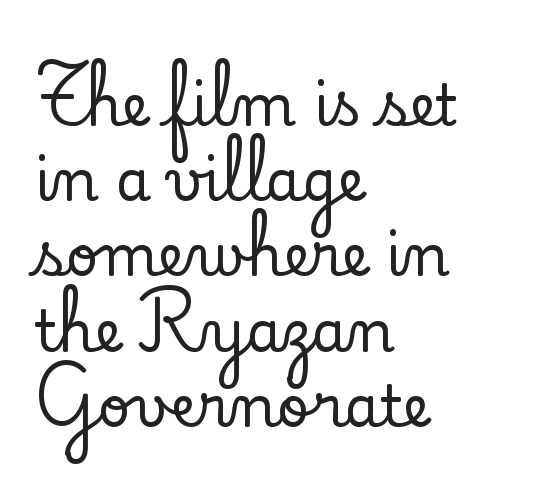
{"serif": "yes", "italic": "no", "width": "normal", "stroke_contrast": "low", "x_height": "small", "monospaced": "no", "underline": "no", "align": "left", "line_spacing": "normal", "line_spacing_ratio": 1.32, "letter_spacing": "normal", "letter_spacing_em": 0.0, "glyph_px": 57}
